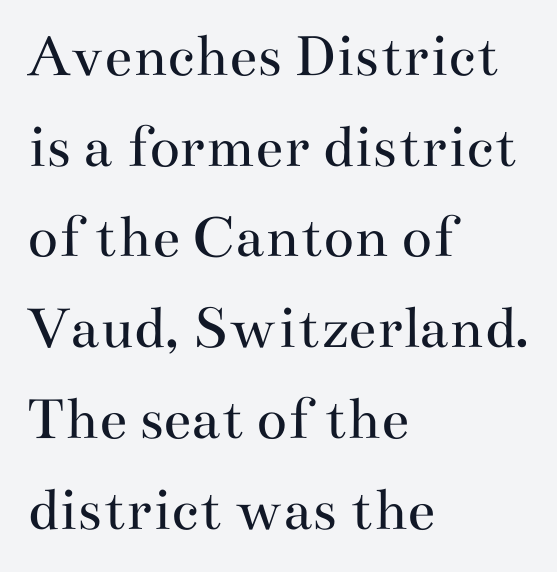
The image shows 63 px regular-weight, wide serif type, upright; set left-aligned, normal line spacing (1.44x), normal letter spacing, not underlined; medium stroke contrast and a small x-height.
